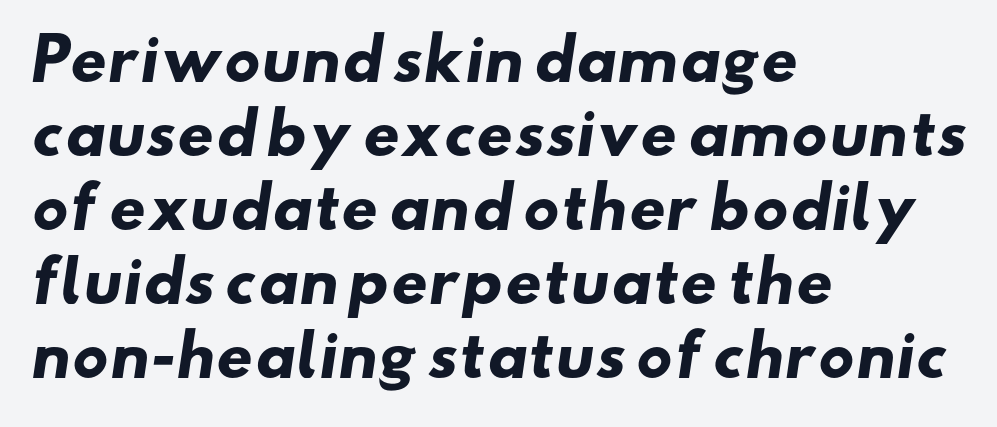
{"serif": "no", "bold": "yes", "weight": "heavy", "width": "wide", "stroke_contrast": "low", "x_height": "small", "monospaced": "no", "underline": "no", "align": "left", "line_spacing": "normal", "line_spacing_ratio": 1.3, "letter_spacing": "normal", "letter_spacing_em": 0.0, "glyph_px": 57}
